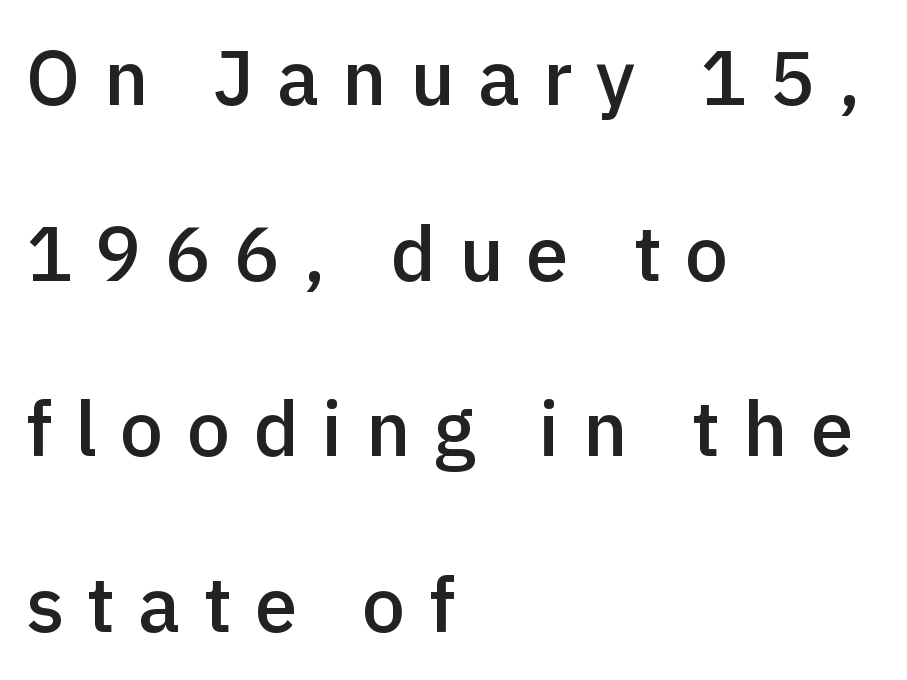
Q: Is the text bold? A: Semi-bold.
Q: Is the text italic (slanted)? A: No, it is upright.
Q: Is the typeface a serif or a sans-serif typeface? A: Sans-serif.
Q: Is the text underlined? A: No.
Q: How is the paragraph aligned? A: Left-aligned.
Q: Is the spacing between letters normal or unusually wide? A: Unusually wide.
Q: Is the spacing between lines tight, normal or loose? A: Loose.
Q: Width (condensed, normal, or wide)? A: Normal.
Q: x-height? A: Medium.
Q: Monospaced? A: No.
